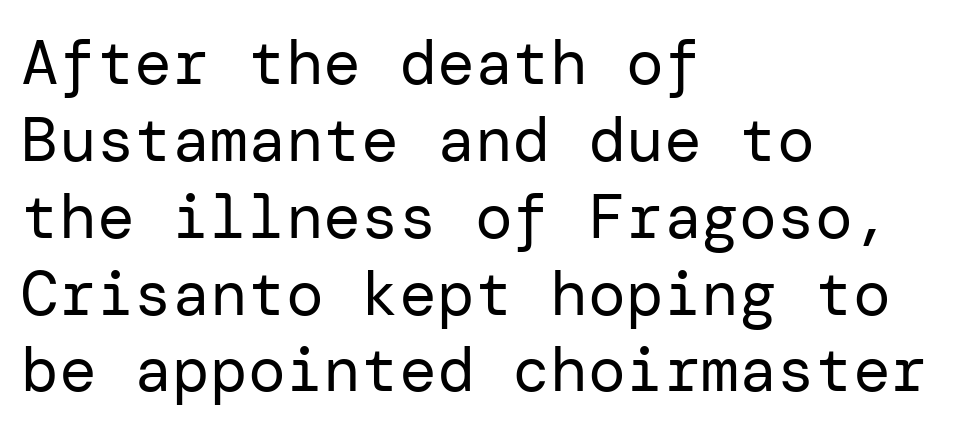
Q: Is the text bold? A: No.
Q: Is the text italic (slanted)? A: No, it is upright.
Q: Is the typeface a serif or a sans-serif typeface? A: Sans-serif.
Q: Is the text underlined? A: No.
Q: How is the paragraph aligned? A: Left-aligned.
Q: Is the spacing between letters normal or unusually wide? A: Normal.
Q: Width (condensed, normal, or wide)? A: Normal.
Q: Stroke contrast? A: Low.
Q: x-height? A: Medium.
